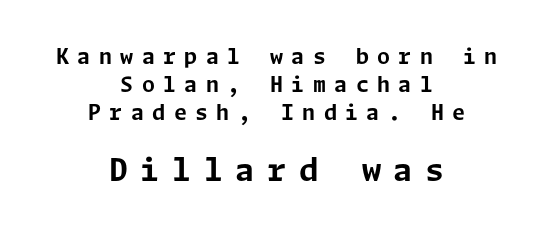
The image shows 31 px bold sans-serif type, upright; set centered, normal line spacing (1.33x), unusually wide letter spacing (+0.4 em), not underlined; the second (bottom) block is 1.48x larger; low stroke contrast and a medium x-height.
